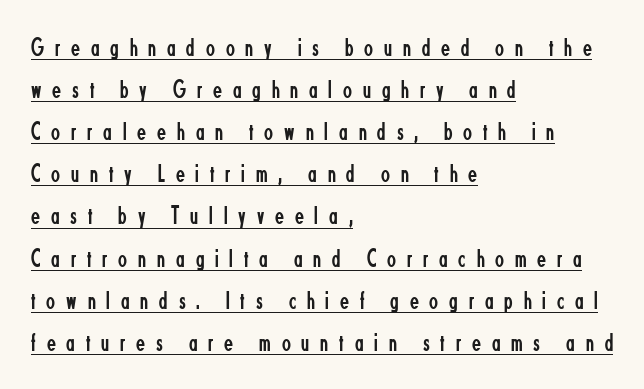
The typesetting does not lean heavy: it is not bold. A continuous stroke trails under the words, as in a hyperlink. Summary of vertical rhythm: regular, with standard interline spacing. Unlike italic type, these characters show no tilt at all.
